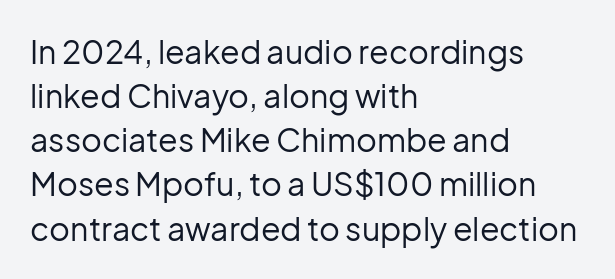
Q: Is the text bold? A: No.
Q: Is the text italic (slanted)? A: No, it is upright.
Q: Is the typeface a serif or a sans-serif typeface? A: Sans-serif.
Q: Is the text underlined? A: No.
Q: How is the paragraph aligned? A: Left-aligned.
Q: Is the spacing between letters normal or unusually wide? A: Normal.
Q: Is the spacing between lines tight, normal or loose? A: Normal.
Q: Width (condensed, normal, or wide)? A: Normal.
Q: Stroke contrast? A: Low.
Q: x-height? A: Medium.
Q: Monospaced? A: No.
